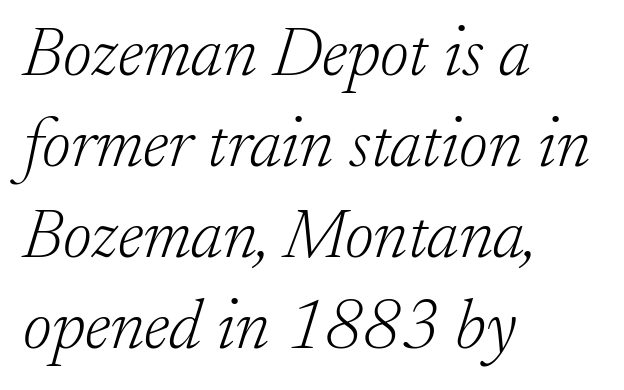
The image shows 70 px light serif type, italic (leaning right); set left-aligned, normal line spacing (1.3x), normal letter spacing, not underlined; low stroke contrast and a small x-height.
